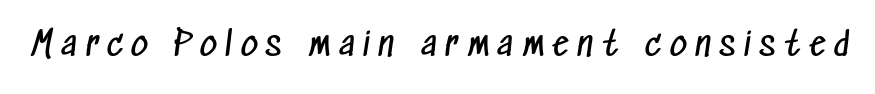
{"serif": "no", "bold": "no", "weight": "regular", "width": "condensed", "stroke_contrast": "low", "x_height": "medium", "monospaced": "no", "underline": "no", "letter_spacing": "wide", "letter_spacing_em": 0.27, "glyph_px": 33}
